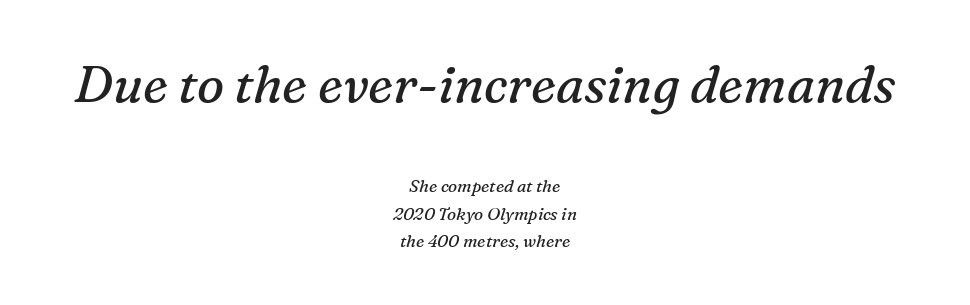
The image shows 51 px regular-weight serif type, italic (leaning right); set centered, normal line spacing (1.62x), normal letter spacing, not underlined; the first (top) block is 3.0x larger; medium stroke contrast and a medium x-height.
